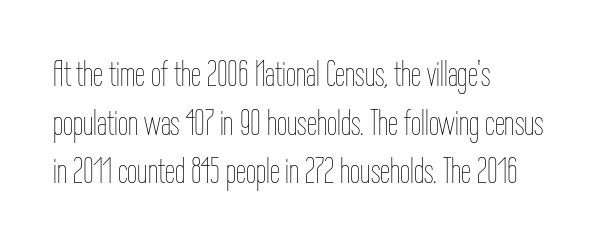
{"italic": "no", "bold": "no", "weight": "thin", "width": "condensed", "stroke_contrast": "low", "x_height": "medium", "monospaced": "no", "underline": "no", "align": "left", "line_spacing": "normal", "line_spacing_ratio": 1.35, "letter_spacing": "normal", "letter_spacing_em": 0.0, "glyph_px": 36}
